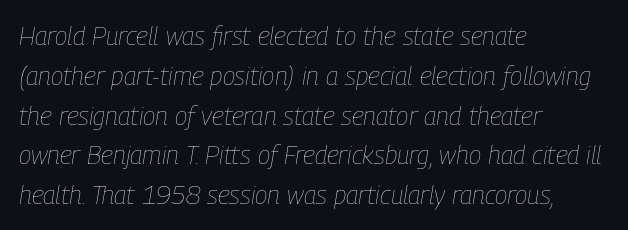
Check the space under the baseline: it is left empty. Style check: oblique. If you measured baseline to baseline, you'd find a middling distance. The lines are quadded left.
